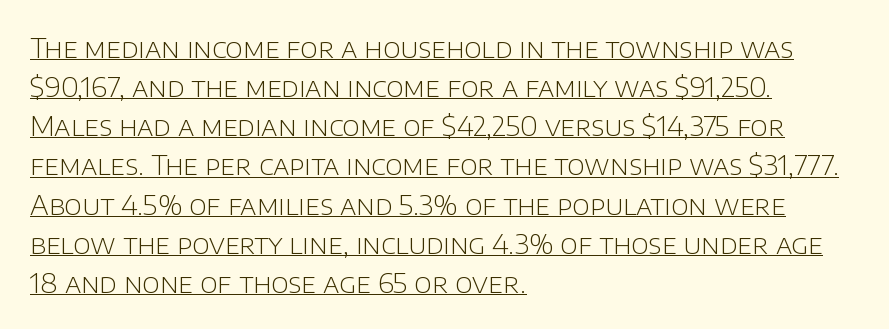
The image shows 27 px text type, upright; set left-aligned, normal line spacing (1.45x), normal letter spacing, underlined.
